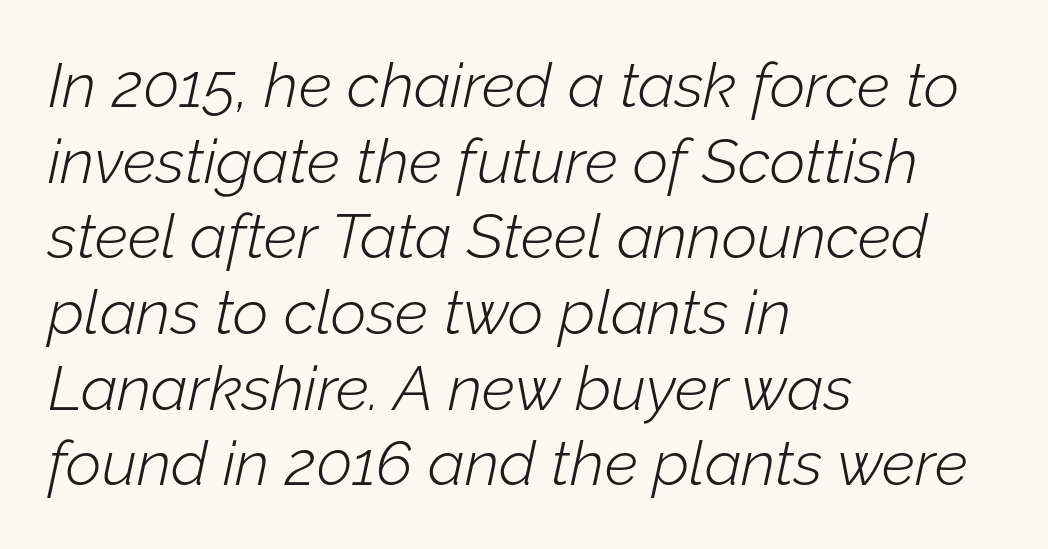
The image shows 62 px light type, italic (leaning right); set left-aligned, line spacing 1.22x, normal letter spacing, not underlined; low stroke contrast and a medium x-height.
